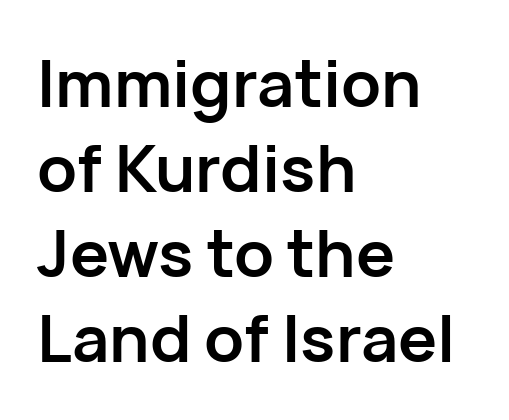
The face used here has the dense, thick strokes of a bold. The setting favours the left margin, as ordinary paragraphs usually do. Lines of text with bare space underneath. This sample uses a sans-serif face. Spacing between characters is what you'd get straight out of the box.
